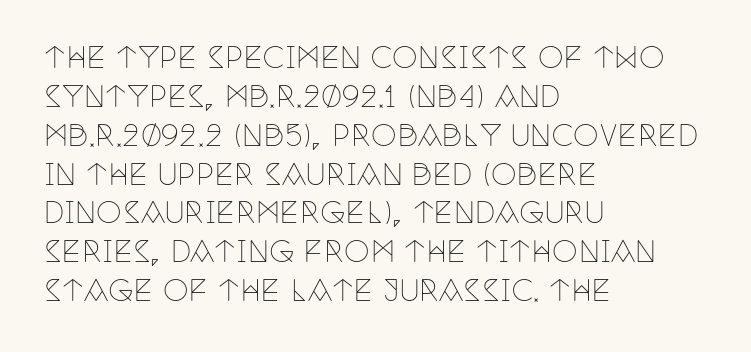
Is the block centered? No — it sits flush against the left margin. The letters carry serifs — small finishing strokes at the ends of their stems. This rendering leaves character spacing at its baseline value. This rendering features lettering with no underline.
